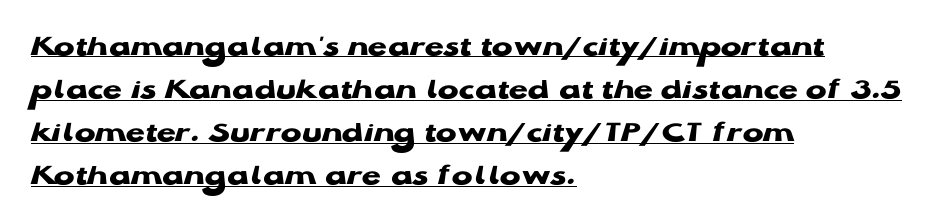
A sans-serif font was chosen for this passage. You could not count columns in this text — the font is proportionally spaced. Caption: multi-line text, flush left, ragged right. The passage shown is underscored from start to finish.
